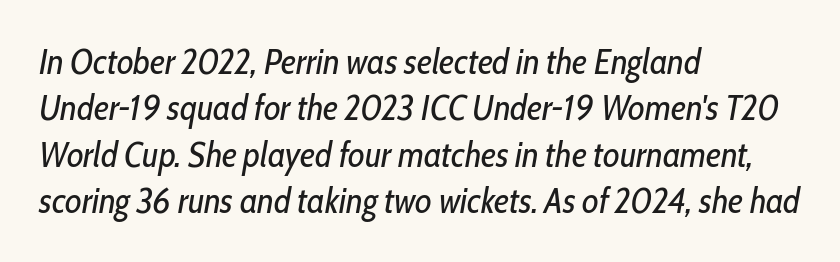
{"italic": "yes", "lean": "right", "slant_degrees": 10, "bold": "no", "weight": "regular", "width": "condensed", "stroke_contrast": "low", "x_height": "medium", "monospaced": "no", "underline": "no", "align": "left", "line_spacing": "normal", "line_spacing_ratio": 1.29, "letter_spacing": "normal", "letter_spacing_em": 0.0, "glyph_px": 36}
